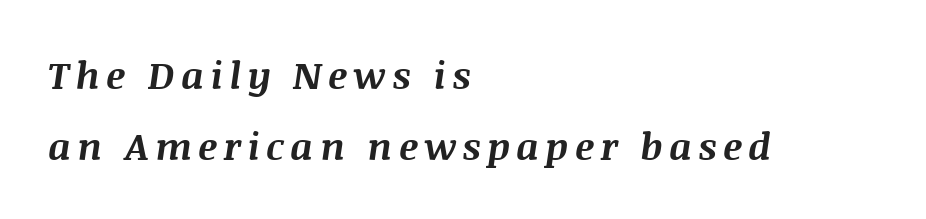
The image shows 38 px bold type, italic (leaning right); set left-aligned, line spacing 1.86x, not underlined; medium stroke contrast and a large x-height.
